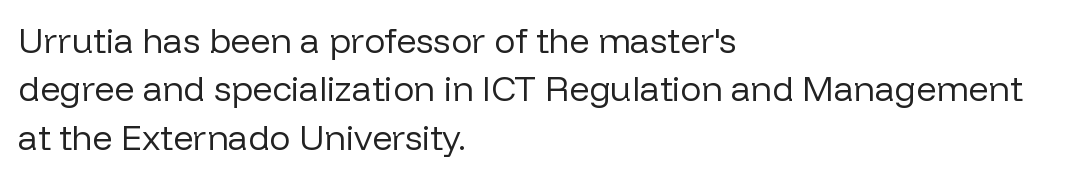
The image shows 35 px regular-weight sans-serif type, upright; set left-aligned, normal line spacing (1.38x), normal letter spacing, not underlined; low stroke contrast and a medium x-height.
